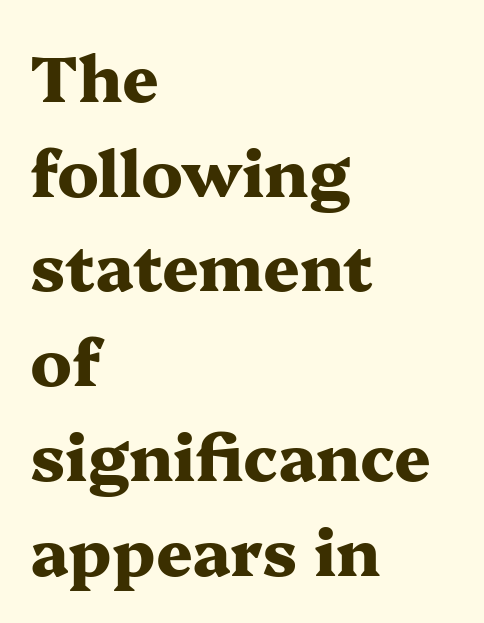
Letter spacing: default. The passage shown stacks its lines at a standard gap. Looks like regular typesetting: each glyph gets only the width it needs. Note: serifs present on the glyphs. These lines are set flush left with a ragged right edge. Notice how the stems are strictly vertical — no italics here.
